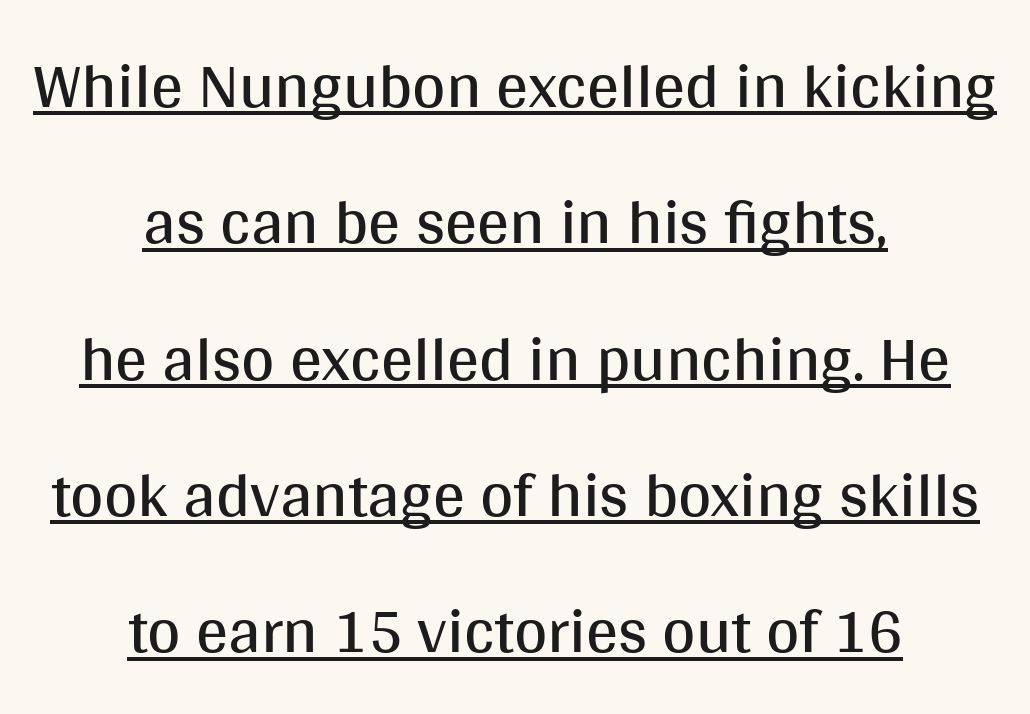
{"serif": "no", "italic": "no", "bold": "no", "weight": "regular", "width": "normal", "stroke_contrast": "medium", "x_height": "large", "monospaced": "no", "underline": "yes", "align": "center", "line_spacing": "loose", "line_spacing_ratio": 2.13, "letter_spacing": "normal", "letter_spacing_em": 0.0, "glyph_px": 64}
